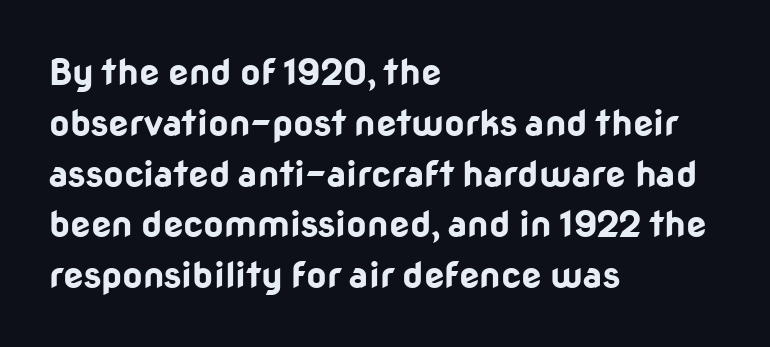
{"serif": "no", "italic": "no", "bold": "yes", "weight": "bold", "width": "normal", "stroke_contrast": "low", "x_height": "medium", "monospaced": "no", "underline": "no", "align": "left", "line_spacing": "normal", "line_spacing_ratio": 1.41, "letter_spacing": "normal", "letter_spacing_em": 0.0, "glyph_px": 36}
